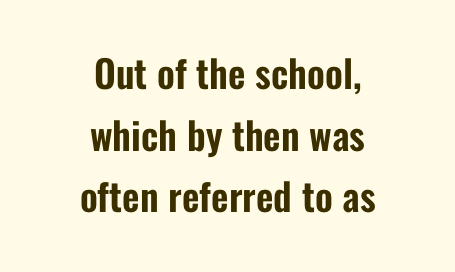
{"serif": "no", "italic": "no", "width": "condensed", "stroke_contrast": "low", "x_height": "medium", "monospaced": "no", "underline": "no", "align": "center", "line_spacing": "normal", "line_spacing_ratio": 1.62, "letter_spacing": "normal", "letter_spacing_em": 0.0, "glyph_px": 38}
